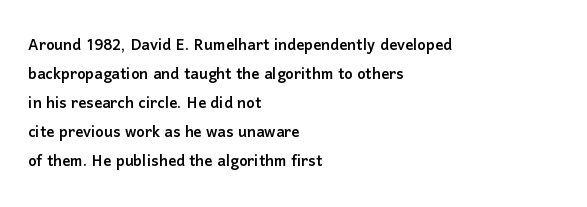
Rows of type keep a routine distance in the vertical direction. Is the block centered? No — it sits flush against the left margin. No italicization has been applied; the sample stays upright. Letters rest on an invisible, unmarked baseline.
